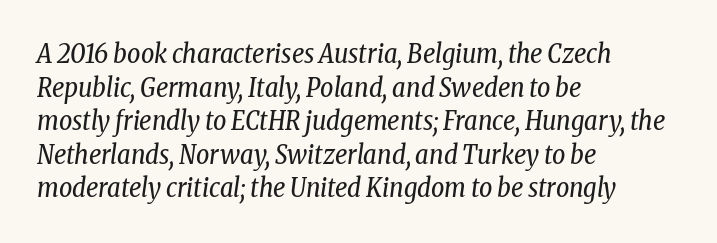
The image shows 26 px text type, italic (leaning right); set left-aligned, normal line spacing (1.29x), normal letter spacing, not underlined.
